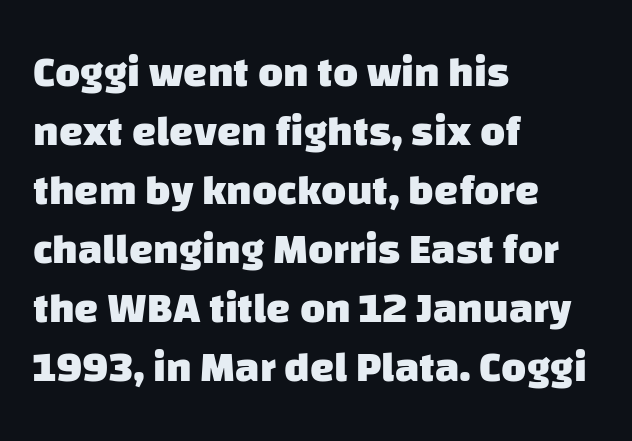
Check the space under the baseline: it is left empty. This sample uses plain, unmodified letter spacing. The face used here has the dense, thick strokes of a bold. The characters display no serif detailing; their extremities are plain. In terms of leading, this rendering sits right in the middle. Horizontal alignment here is leftward, the default for most running prose.
